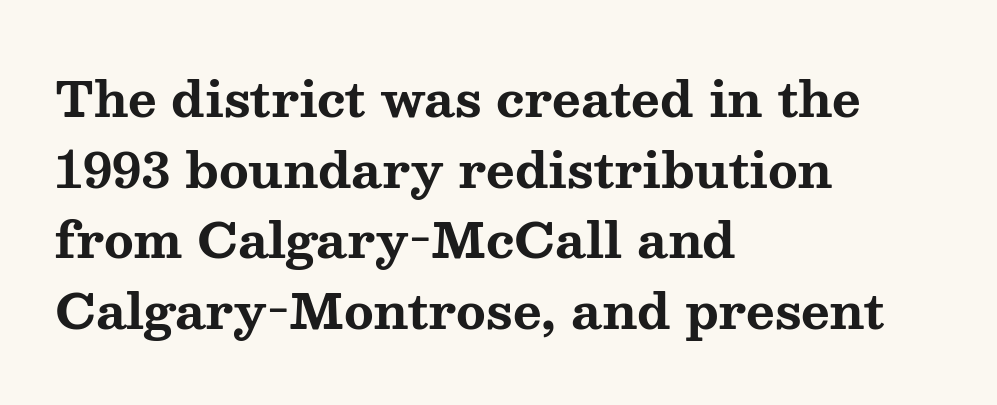
The specimen reads as upright at a glance. The tracking reads as untouched default to a designer's eye. Weight: bold. To sum up the face: it has serifs. Clear beneath every line of the passage.
